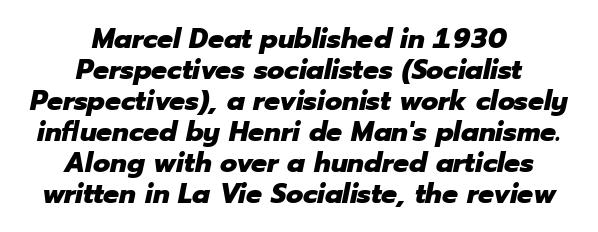
{"italic": "yes", "lean": "right", "slant_degrees": 12, "bold": "yes", "weight": "heavy", "width": "normal", "stroke_contrast": "low", "x_height": "medium", "monospaced": "no", "underline": "no", "align": "center", "line_spacing": "tight", "line_spacing_ratio": 1.11, "letter_spacing": "normal", "letter_spacing_em": 0.0, "glyph_px": 28}
